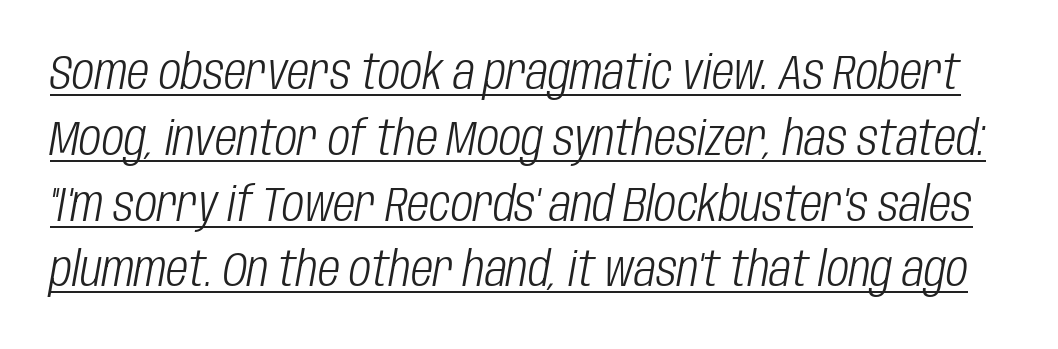
Q: Is the text bold? A: No.
Q: Is the text italic (slanted)? A: Yes, it leans right by about 10 degrees.
Q: Is the text underlined? A: Yes.
Q: Is the spacing between letters normal or unusually wide? A: Normal.
Q: Is the spacing between lines tight, normal or loose? A: Normal.
Q: Width (condensed, normal, or wide)? A: Condensed.
Q: Stroke contrast? A: Low.
Q: x-height? A: Large.
Q: Monospaced? A: No.
